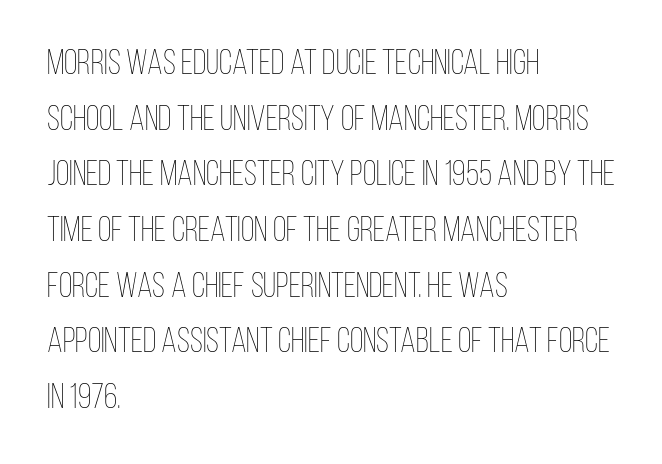
The image shows 35 px thin, condensed type, upright; set left-aligned, normal line spacing (1.59x), normal letter spacing, not underlined; low stroke contrast and a large x-height.
